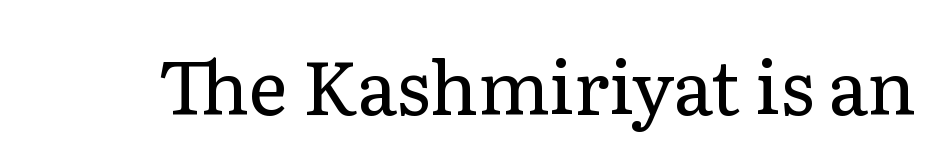
This is roman type, the default non-slanted kind. Examine the stroke ends and you'll spot serifs. Nothing unusual about the tracking: characters are spaced as the font intends. Plain, unruled lines of type. These lines are rendered in a variable-pitch font. Caption: face not bold, strokes unweighted.
